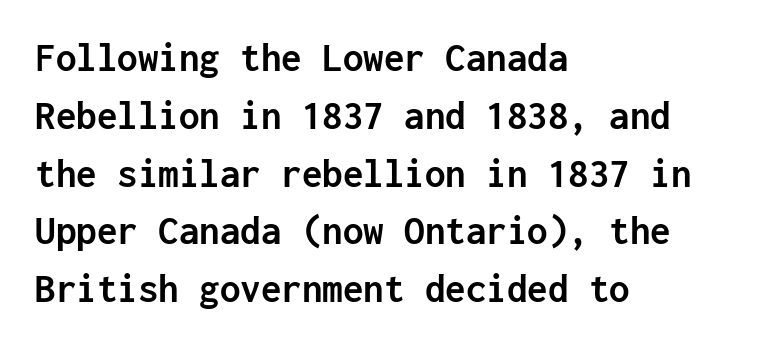
{"serif": "no", "italic": "no", "bold": "yes", "weight": "semibold", "width": "normal", "stroke_contrast": "low", "x_height": "medium", "monospaced": "yes", "underline": "no", "align": "left", "line_spacing": "normal", "line_spacing_ratio": 1.41, "letter_spacing": "normal", "letter_spacing_em": 0.0, "glyph_px": 41}
